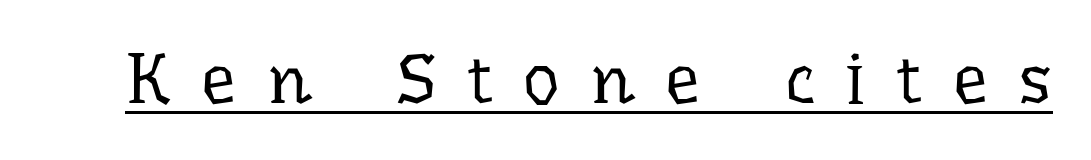
Q: Is the text bold? A: No.
Q: Is the text italic (slanted)? A: No, it is upright.
Q: Is the typeface a serif or a sans-serif typeface? A: Serif.
Q: Is the text underlined? A: Yes.
Q: Is the spacing between letters normal or unusually wide? A: Unusually wide.
Q: Width (condensed, normal, or wide)? A: Normal.
Q: Stroke contrast? A: Low.
Q: x-height? A: Medium.
Q: Monospaced? A: No.
